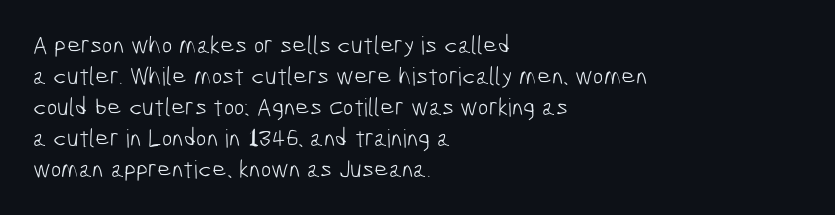
The image shows 25 px text type; set left-aligned, line spacing 1.24x, normal letter spacing, not underlined.
